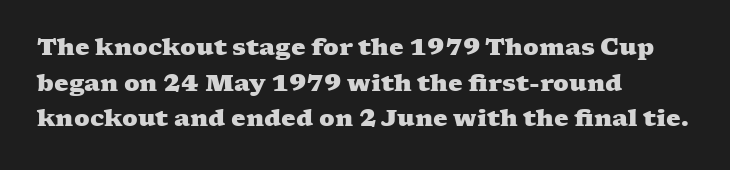
Q: Is the text bold? A: Yes.
Q: Is the text underlined? A: No.
Q: How is the paragraph aligned? A: Left-aligned.
Q: Is the spacing between letters normal or unusually wide? A: Normal.
Q: Is the spacing between lines tight, normal or loose? A: Normal.
